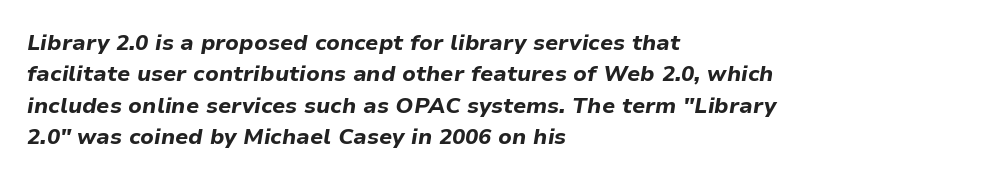
{"italic": "yes", "lean": "right", "slant_degrees": 9, "bold": "yes", "underline": "no", "align": "left", "line_spacing": "normal", "line_spacing_ratio": 1.43, "letter_spacing": "normal", "letter_spacing_em": 0.0, "glyph_px": 22}
